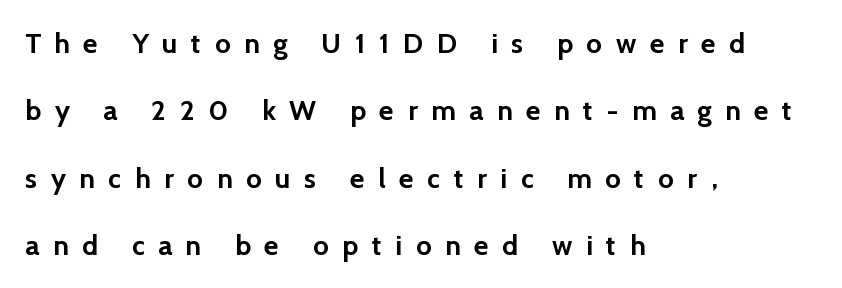
The image shows 28 px semibold sans-serif type, upright; set left-aligned, loose line spacing (2.41x), unusually wide letter spacing (+0.49 em), not underlined; a medium x-height.
